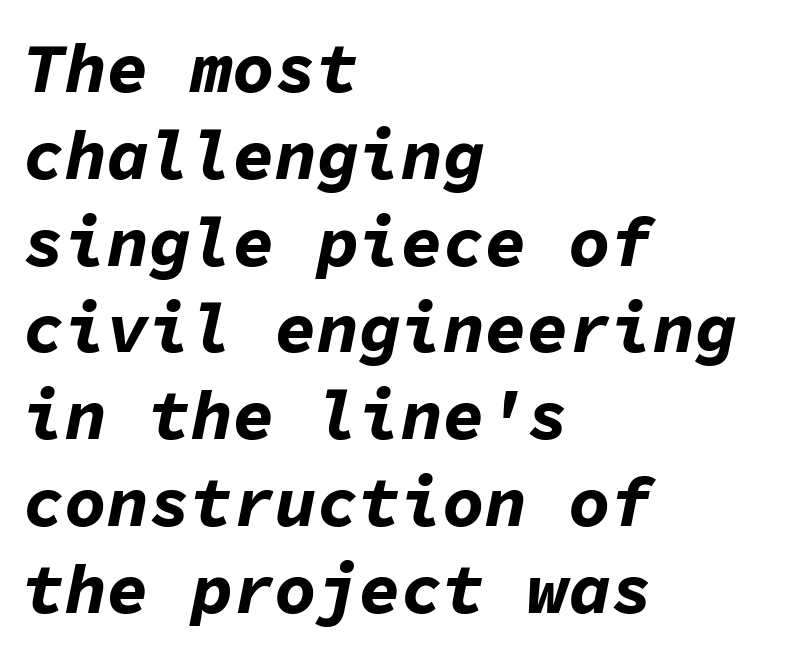
{"italic": "yes", "lean": "right", "slant_degrees": 11, "bold": "yes", "weight": "bold", "width": "normal", "stroke_contrast": "low", "x_height": "medium", "monospaced": "yes", "underline": "no", "align": "left", "line_spacing_ratio": 1.24, "letter_spacing": "normal", "letter_spacing_em": 0.0, "glyph_px": 70}
